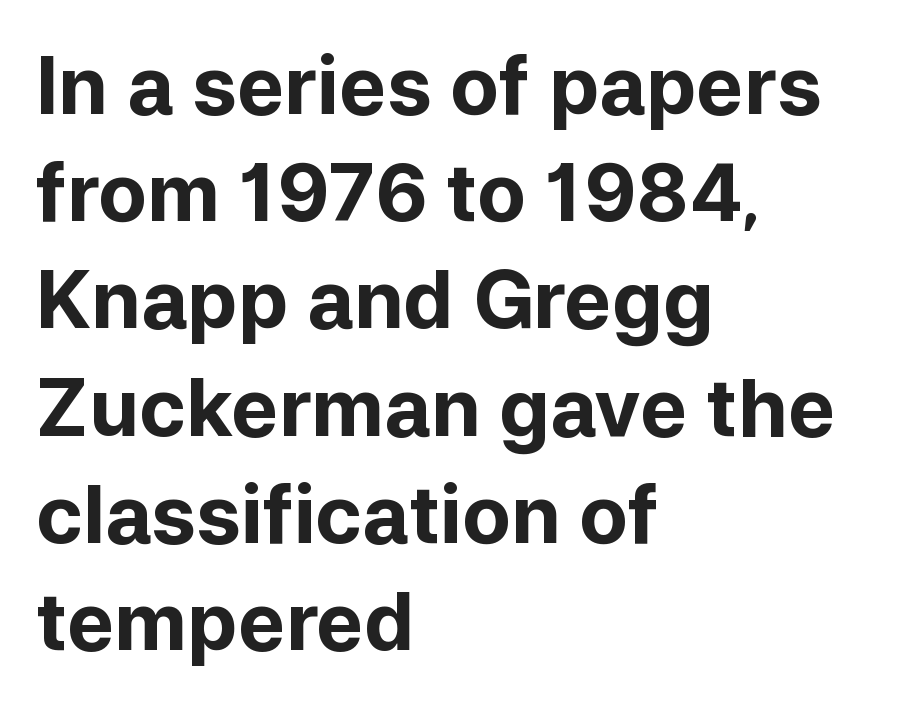
Q: Is the text bold? A: Yes.
Q: Is the text italic (slanted)? A: No, it is upright.
Q: Is the typeface a serif or a sans-serif typeface? A: Sans-serif.
Q: Is the text underlined? A: No.
Q: How is the paragraph aligned? A: Left-aligned.
Q: Is the spacing between letters normal or unusually wide? A: Normal.
Q: Is the spacing between lines tight, normal or loose? A: Normal.
Q: Width (condensed, normal, or wide)? A: Normal.
Q: Stroke contrast? A: Low.
Q: x-height? A: Medium.
Q: Monospaced? A: No.
